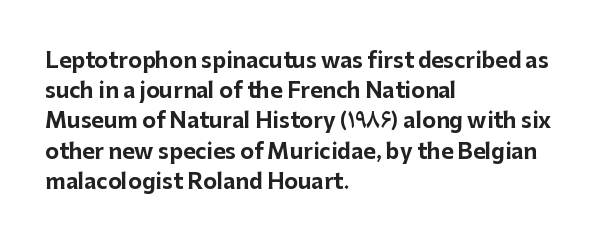
{"italic": "no", "bold": "yes", "underline": "no", "align": "left", "line_spacing": "normal", "line_spacing_ratio": 1.44, "letter_spacing": "normal", "letter_spacing_em": 0.0, "glyph_px": 21}
